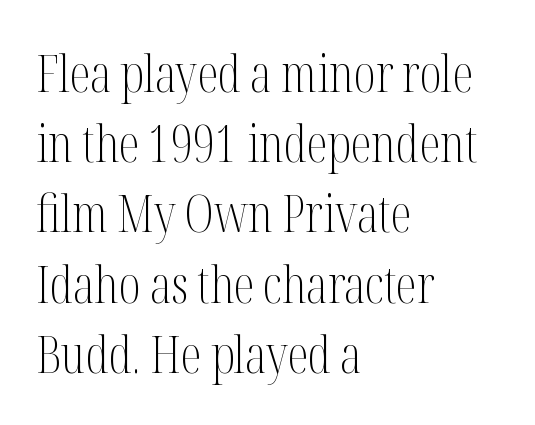
The image shows 52 px light, condensed serif type, upright; set left-aligned, normal line spacing (1.35x), normal letter spacing, not underlined; medium stroke contrast and a medium x-height.
